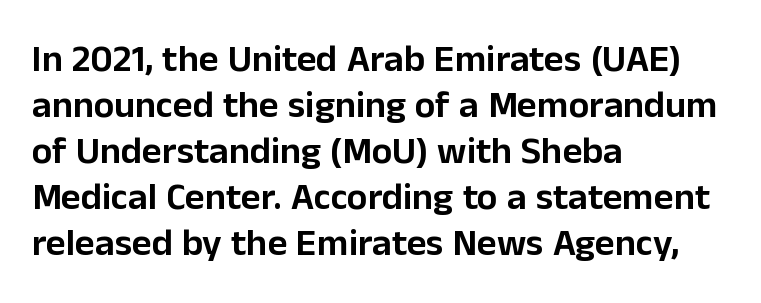
The image shows 38 px sans-serif type, upright; set left-aligned, line spacing 1.21x, normal letter spacing, not underlined; low stroke contrast and a medium x-height.
